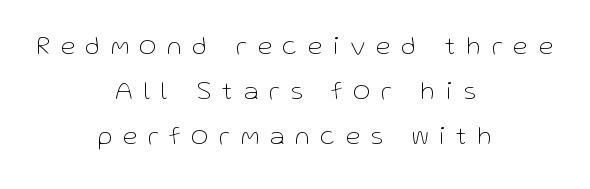
{"italic": "no", "bold": "no", "underline": "no", "align": "center", "line_spacing_ratio": 1.74, "letter_spacing": "wide", "letter_spacing_em": 0.43, "glyph_px": 26}
